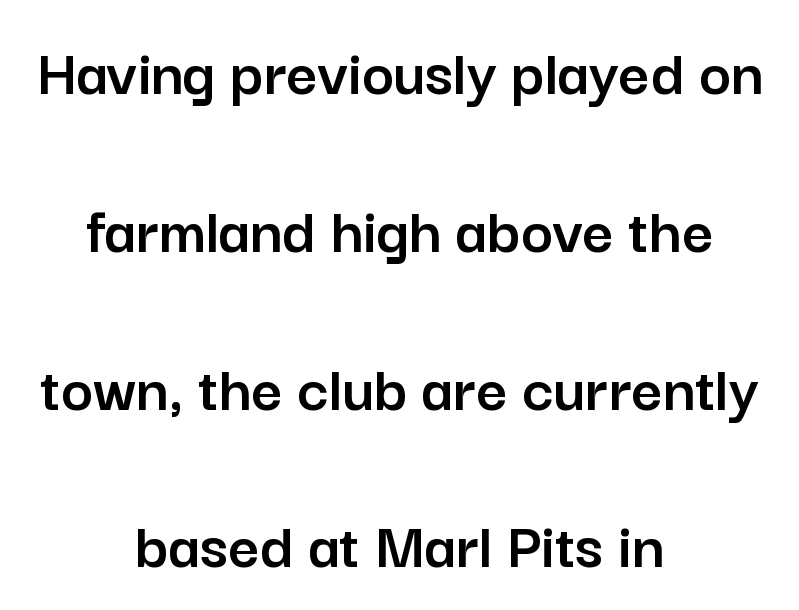
Q: Is the text italic (slanted)? A: No, it is upright.
Q: Is the typeface a serif or a sans-serif typeface? A: Sans-serif.
Q: Is the text underlined? A: No.
Q: How is the paragraph aligned? A: Centered.
Q: Is the spacing between letters normal or unusually wide? A: Normal.
Q: Is the spacing between lines tight, normal or loose? A: Loose.
Q: Width (condensed, normal, or wide)? A: Normal.
Q: Stroke contrast? A: Low.
Q: x-height? A: Medium.
Q: Monospaced? A: No.
